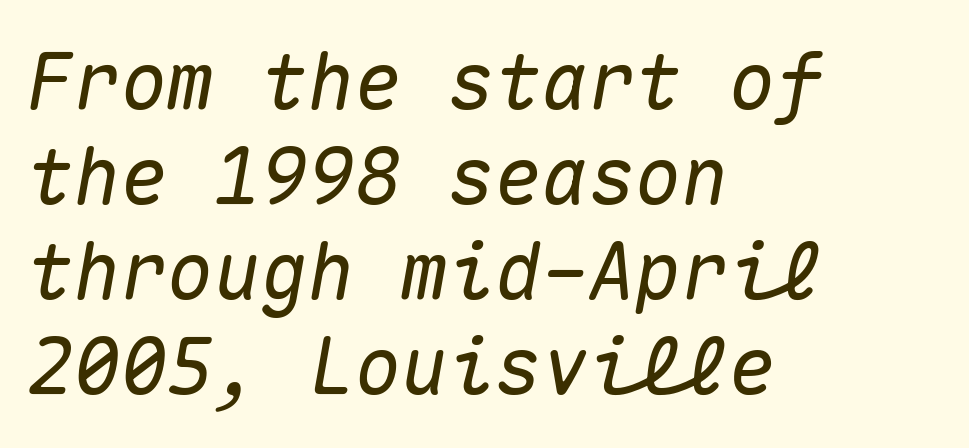
The image shows 78 px text type, italic (leaning right), monospaced; set left-aligned, line spacing 1.22x, normal letter spacing, not underlined; medium stroke contrast and a medium x-height.
